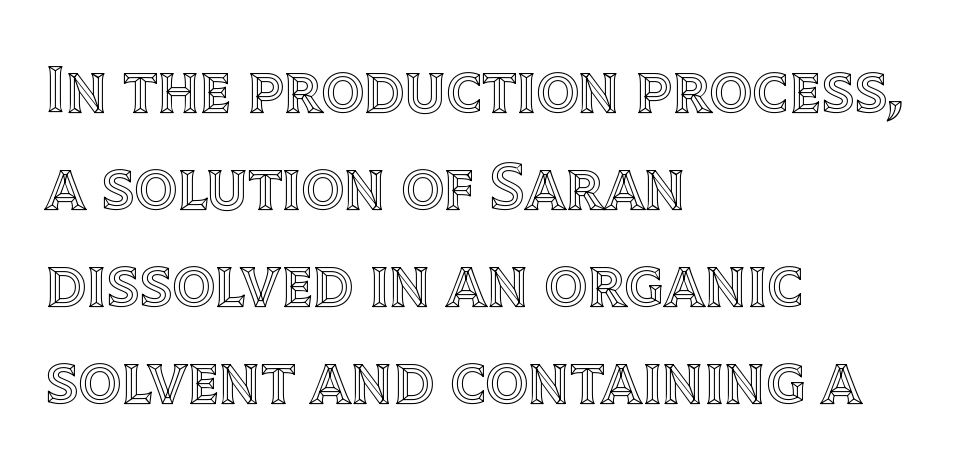
The image shows 67 px text type, upright; set left-aligned, normal line spacing (1.45x), normal letter spacing, not underlined; a large x-height.
